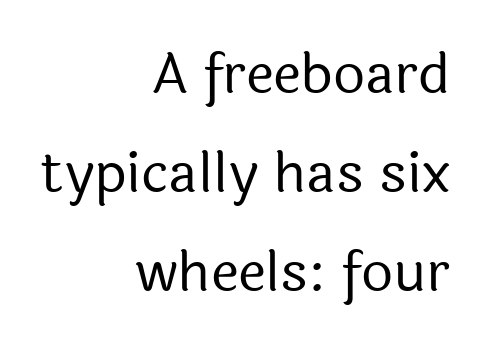
Q: Is the text bold? A: No.
Q: Is the text italic (slanted)? A: No, it is upright.
Q: Is the typeface a serif or a sans-serif typeface? A: Sans-serif.
Q: Is the text underlined? A: No.
Q: How is the paragraph aligned? A: Right-aligned.
Q: Is the spacing between letters normal or unusually wide? A: Normal.
Q: Width (condensed, normal, or wide)? A: Normal.
Q: x-height? A: Medium.
Q: Monospaced? A: No.
